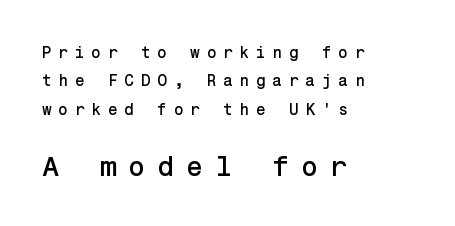
{"serif": "no", "italic": "no", "width": "normal", "stroke_contrast": "low", "x_height": "medium", "underline": "no", "align": "left", "line_spacing_ratio": 1.77, "letter_spacing": "wide", "letter_spacing_em": 0.41, "larger_block": "second", "size_ratio": 1.75, "glyph_px": 28}
